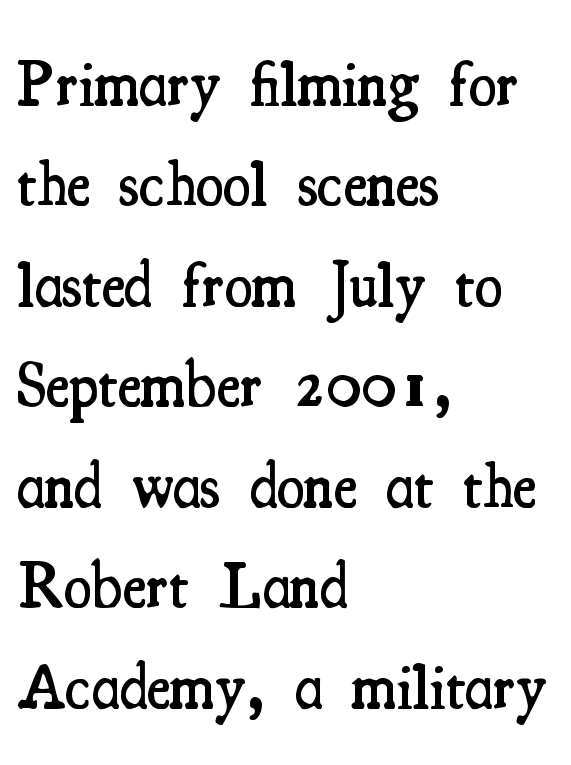
The image shows 64 px semibold, condensed serif type, upright; set left-aligned, normal line spacing (1.57x), normal letter spacing, not underlined; medium stroke contrast and a small x-height.
